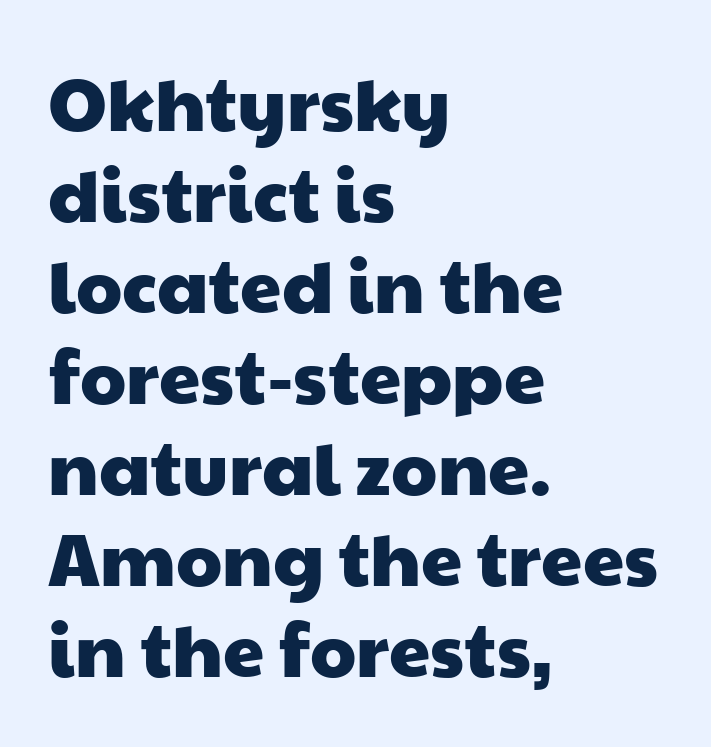
Q: Is the typeface a serif or a sans-serif typeface? A: Sans-serif.
Q: Is the text underlined? A: No.
Q: How is the paragraph aligned? A: Left-aligned.
Q: Is the spacing between letters normal or unusually wide? A: Normal.
Q: Width (condensed, normal, or wide)? A: Wide.
Q: Stroke contrast? A: Low.
Q: x-height? A: Medium.
Q: Monospaced? A: No.
